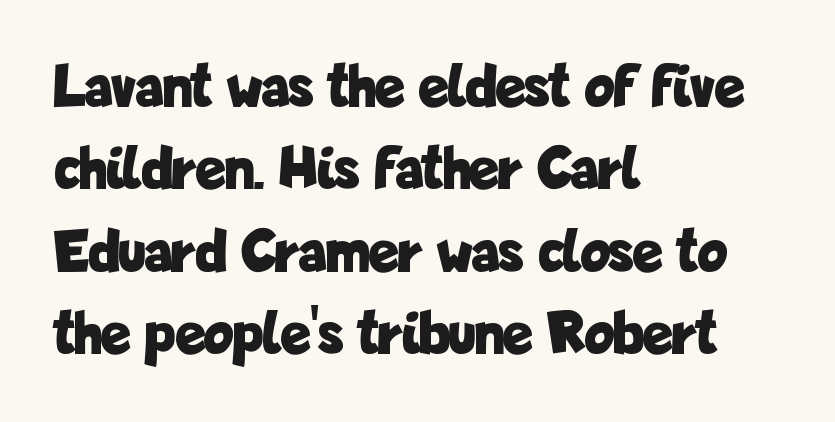
The rendering keeps characters at their native spacing. Thick stems and heavy bowls — unmistakably bold. Characters remain perfectly vertical along every line. Successive baselines arrive at the customary interval.
